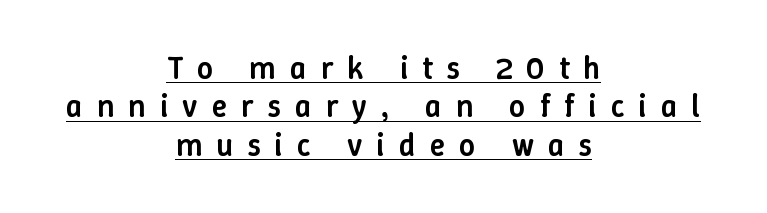
{"italic": "no", "bold": "semi", "weight": "semibold", "width": "normal", "stroke_contrast": "low", "x_height": "medium", "monospaced": "no", "underline": "yes", "align": "center", "line_spacing_ratio": 1.2, "letter_spacing": "wide", "letter_spacing_em": 0.44, "glyph_px": 32}
